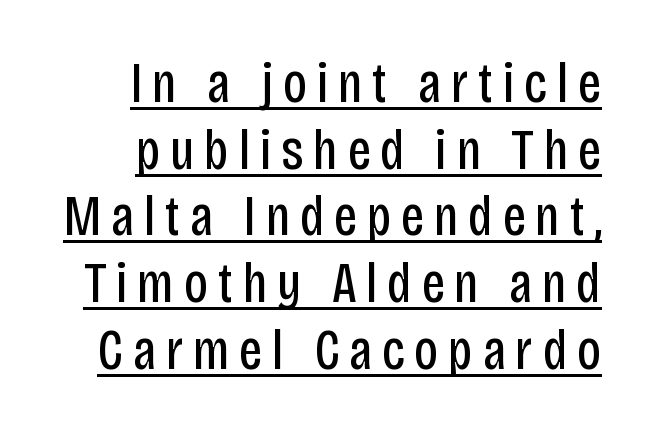
This sample has the flowing, uneven cadence of proportional lettering. Examine the stroke ends and you'll find no serifs. Italic: no, the glyphs are upright roman. The font sits on the lighter half of the weight spectrum, regular included. Each line of the rendering has a horizontal stroke beneath the glyphs.
